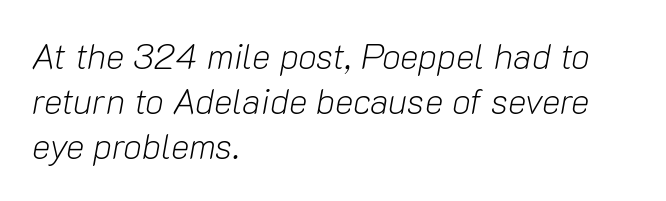
Q: Is the text bold? A: No.
Q: Is the text italic (slanted)? A: Yes, it leans right by about 10 degrees.
Q: Is the text underlined? A: No.
Q: How is the paragraph aligned? A: Left-aligned.
Q: Is the spacing between letters normal or unusually wide? A: Normal.
Q: Is the spacing between lines tight, normal or loose? A: Normal.
Q: Width (condensed, normal, or wide)? A: Normal.
Q: Stroke contrast? A: Low.
Q: x-height? A: Medium.
Q: Monospaced? A: No.
